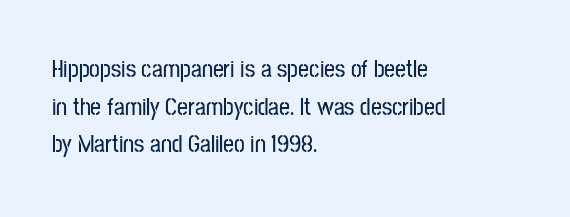
Students, observe: this is what conventionally led text looks like. When letters stand straight like this, we call the style roman or upright. Horizontally, the lines are justified to the leading edge only. The type is set solid horizontally, with unmodified tracking. The baseline area is clear.
